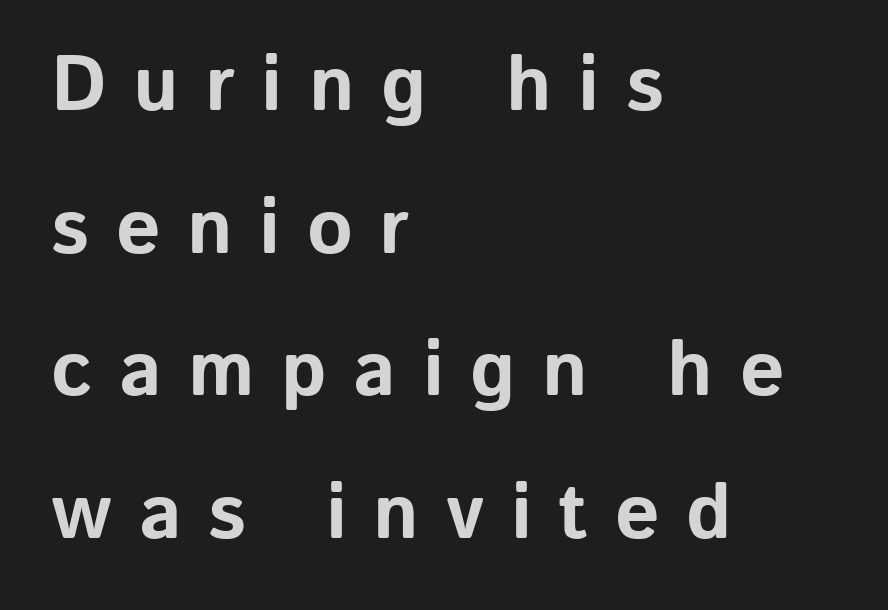
This rendering features lettering with no underline. The axis of the letterforms is exactly vertical. Glyph-to-glyph distance is far greater than everyday printed text. Each letter keeps its own natural width here, so spacing adapts to shape. You can tell from the bare stems that sans-serif type was used.
